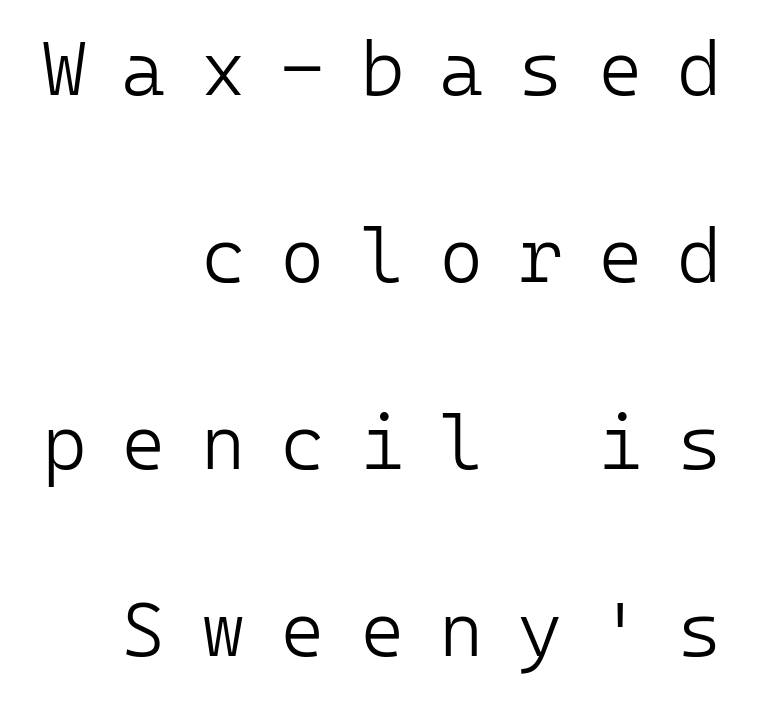
Think of a typewriter: that constant character pitch is what you see here. Quick note: interline space is abundant. Characters follow at a spacing far wider than the type designer built in. Each stroke keeps to a modest, everyday thickness or less.
